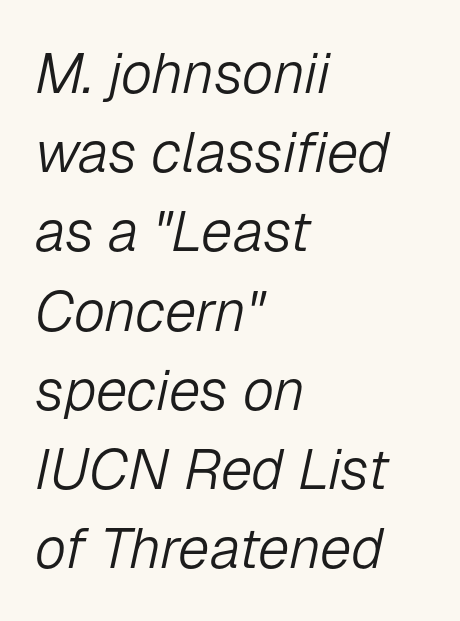
Q: Is the text bold? A: No.
Q: Is the text italic (slanted)? A: Yes, it leans right by about 12 degrees.
Q: Is the text underlined? A: No.
Q: How is the paragraph aligned? A: Left-aligned.
Q: Is the spacing between letters normal or unusually wide? A: Normal.
Q: Is the spacing between lines tight, normal or loose? A: Normal.
Q: Width (condensed, normal, or wide)? A: Normal.
Q: Stroke contrast? A: Low.
Q: x-height? A: Medium.
Q: Monospaced? A: No.
